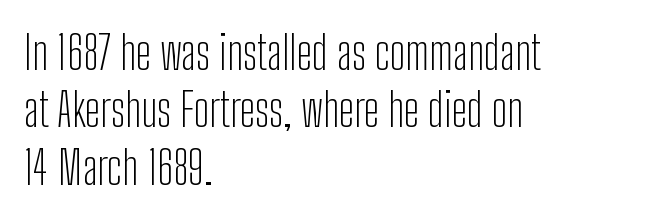
The image shows 46 px light, condensed sans-serif type, upright; set left-aligned, normal line spacing (1.25x), normal letter spacing, not underlined; low stroke contrast and a medium x-height.
